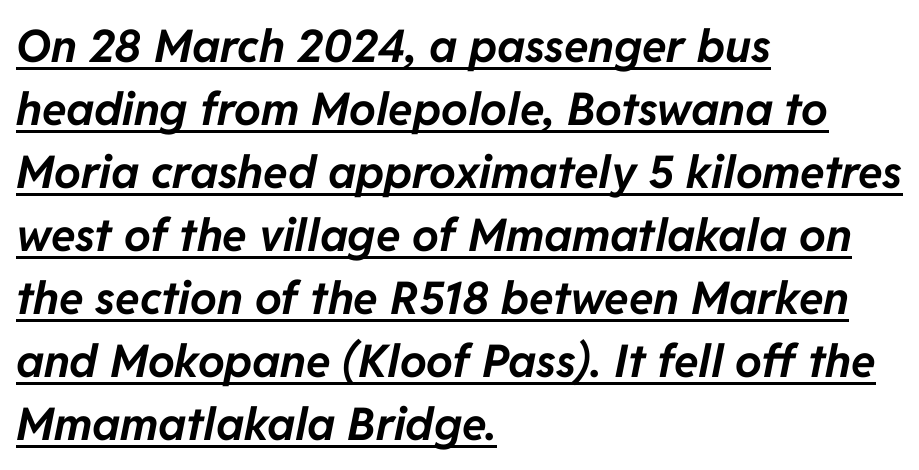
Varying glyph widths throughout — classic text-font behaviour. The letters are slanted; this is an italic face. Line beginnings align vertically; line endings do not. These lines keep a tight, regular rhythm from letter to letter. If you measured baseline to baseline, you'd find a middling distance. Strong, thick strokes mark this as bold type.
